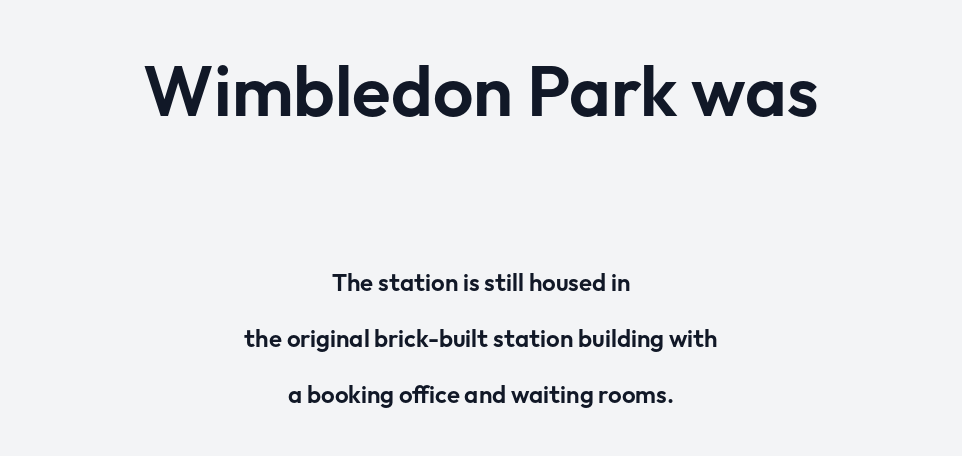
In terms of letterform style, serifs are entirely absent. The text block is weighted toward neither margin, spreading evenly from the middle. What's the leading like? Stretched, with rows far apart. The font's upright variant was chosen for this text. This rendering features lettering with no underline.
